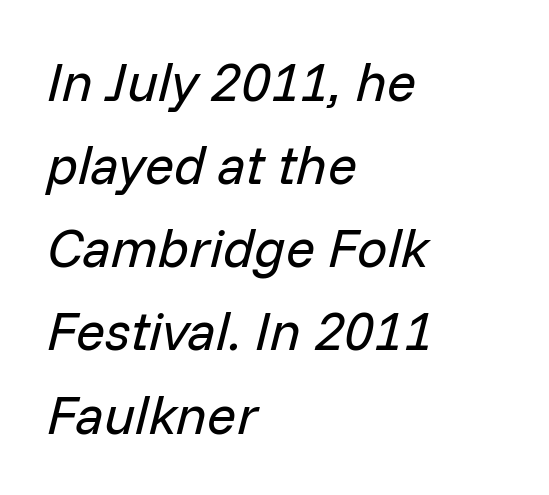
{"italic": "yes", "lean": "right", "slant_degrees": 14, "bold": "no", "weight": "regular", "width": "normal", "stroke_contrast": "low", "x_height": "medium", "monospaced": "no", "underline": "no", "align": "left", "line_spacing": "normal", "line_spacing_ratio": 1.54, "letter_spacing": "normal", "letter_spacing_em": 0.0, "glyph_px": 54}
